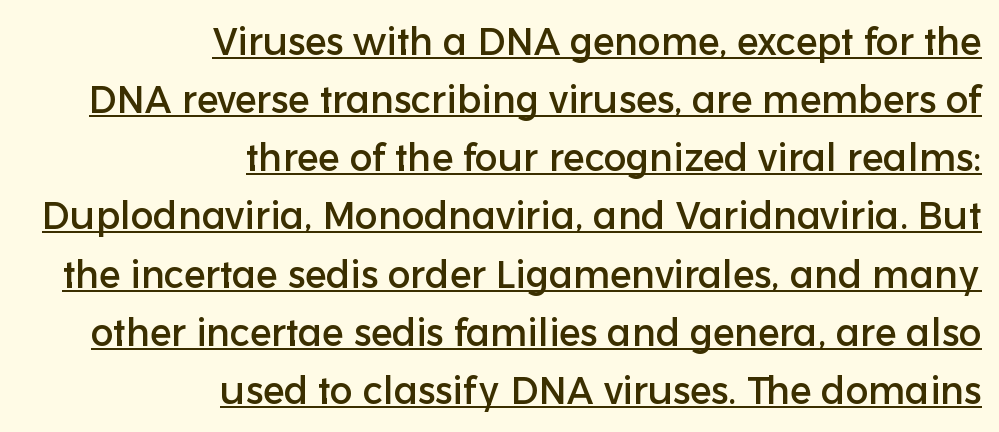
{"serif": "no", "italic": "no", "width": "normal", "stroke_contrast": "low", "x_height": "medium", "monospaced": "no", "underline": "yes", "align": "right", "line_spacing": "normal", "line_spacing_ratio": 1.53, "letter_spacing": "normal", "letter_spacing_em": 0.0, "glyph_px": 38}
